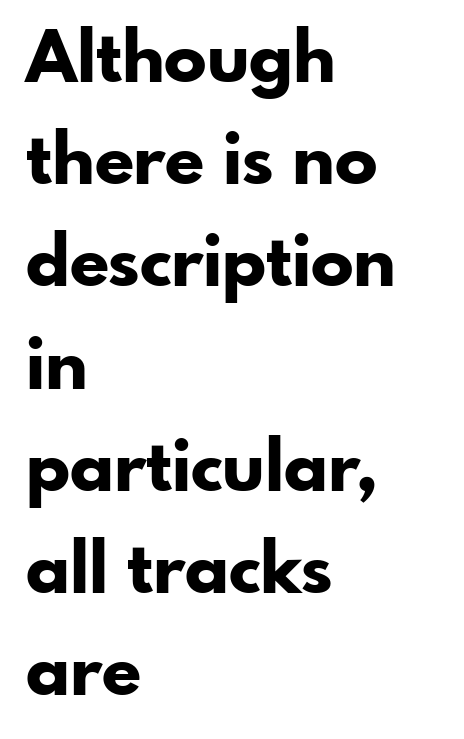
{"serif": "no", "italic": "no", "bold": "yes", "weight": "bold", "width": "normal", "stroke_contrast": "low", "x_height": "small", "monospaced": "no", "underline": "no", "align": "left", "line_spacing": "normal", "line_spacing_ratio": 1.44, "letter_spacing": "normal", "letter_spacing_em": 0.0, "glyph_px": 71}
